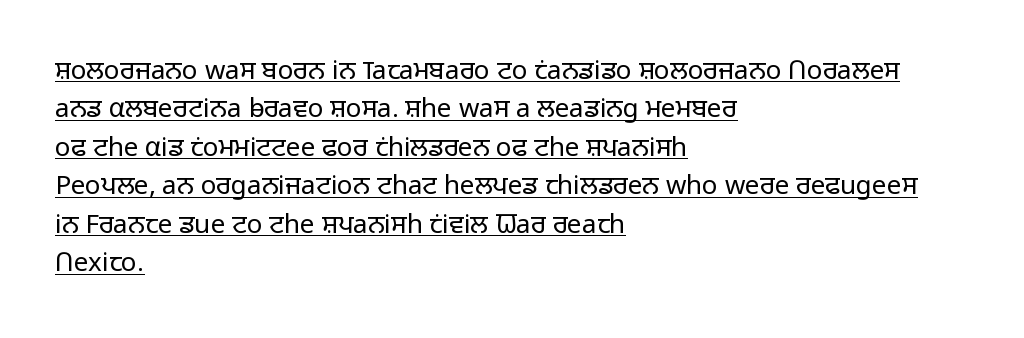
A roman cut, with each character standing at attention. The tracking reads as untouched default to a designer's eye. Reading down the column, the eye jumps a familiar distance to each next line. One-word summary of the alignment: left. No extra ink here — the face is not bold. Decoration check: the copy is underlined.
